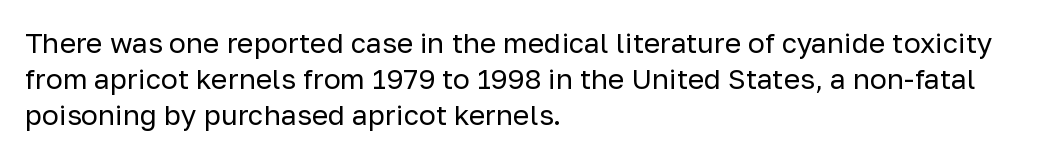
The image shows 28 px regular-weight sans-serif type, upright; set left-aligned, normal line spacing (1.28x), normal letter spacing, not underlined; low stroke contrast and a medium x-height.
